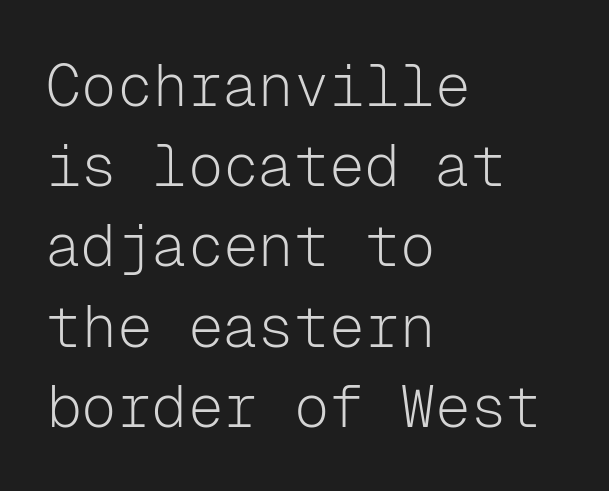
Q: Is the text bold? A: No.
Q: Is the text italic (slanted)? A: No, it is upright.
Q: Is the typeface a serif or a sans-serif typeface? A: Sans-serif.
Q: Is the text underlined? A: No.
Q: How is the paragraph aligned? A: Left-aligned.
Q: Is the spacing between letters normal or unusually wide? A: Normal.
Q: Is the spacing between lines tight, normal or loose? A: Normal.
Q: Width (condensed, normal, or wide)? A: Normal.
Q: Stroke contrast? A: Low.
Q: x-height? A: Medium.
Q: Monospaced? A: Yes.
